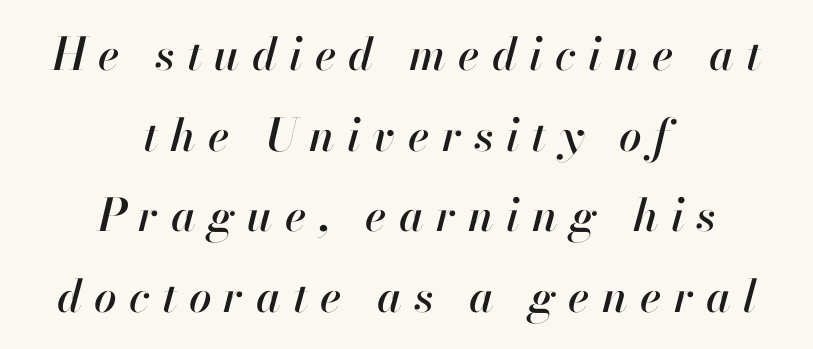
{"italic": "yes", "lean": "right", "slant_degrees": 13, "width": "normal", "stroke_contrast": "high", "x_height": "small", "monospaced": "no", "underline": "no", "align": "center", "line_spacing_ratio": 1.79, "letter_spacing": "wide", "letter_spacing_em": 0.27, "glyph_px": 45}
